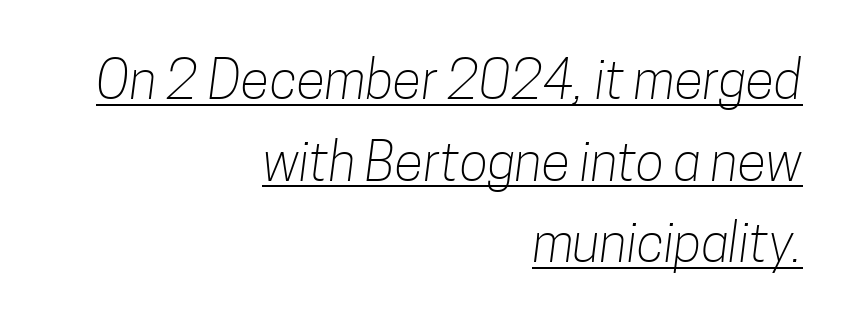
{"serif": "no", "bold": "no", "weight": "light", "width": "condensed", "stroke_contrast": "low", "x_height": "medium", "monospaced": "no", "underline": "yes", "align": "right", "line_spacing": "normal", "line_spacing_ratio": 1.54, "letter_spacing": "normal", "letter_spacing_em": 0.0, "glyph_px": 53}
